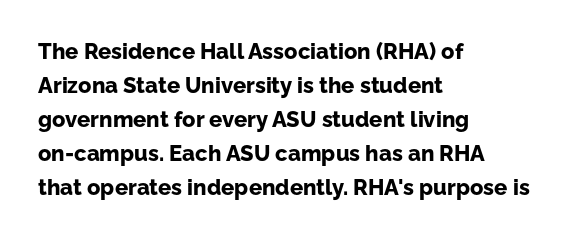
Q: Is the text bold? A: Yes.
Q: Is the text italic (slanted)? A: No, it is upright.
Q: Is the text underlined? A: No.
Q: How is the paragraph aligned? A: Left-aligned.
Q: Is the spacing between letters normal or unusually wide? A: Normal.
Q: Is the spacing between lines tight, normal or loose? A: Normal.
